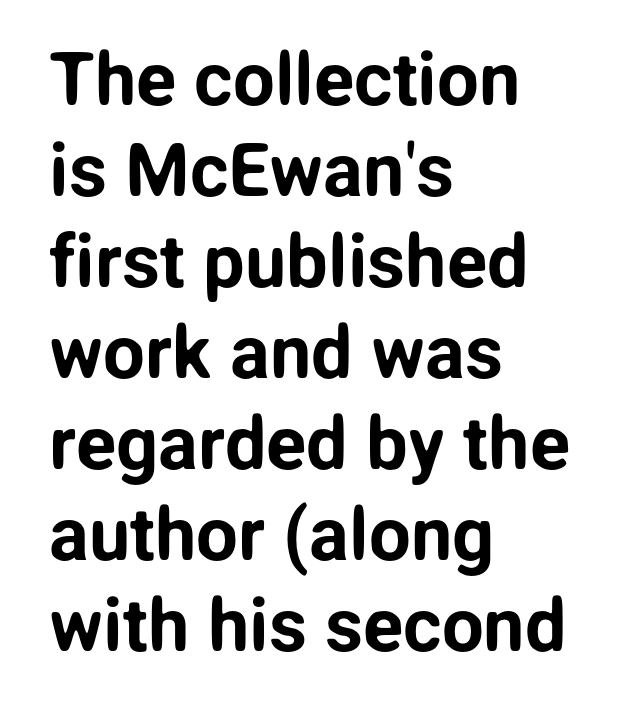
The image shows 74 px sans-serif type, upright; set left-aligned, line spacing 1.23x, normal letter spacing, not underlined; low stroke contrast and a medium x-height.
